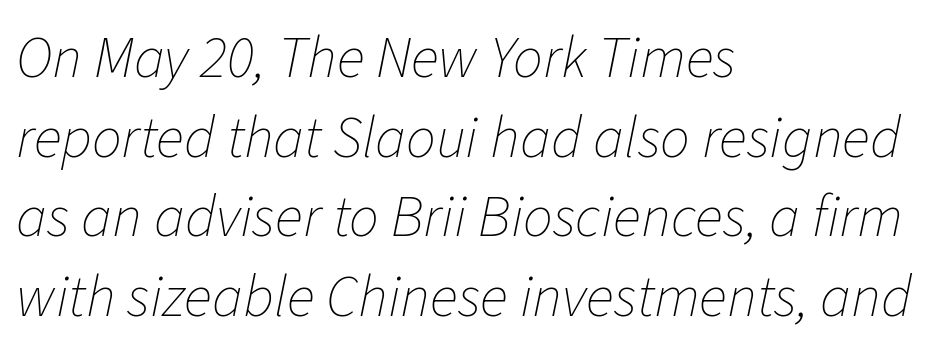
{"italic": "yes", "lean": "right", "slant_degrees": 11, "bold": "no", "weight": "thin", "width": "normal", "stroke_contrast": "low", "x_height": "medium", "monospaced": "no", "underline": "no", "align": "left", "line_spacing": "normal", "line_spacing_ratio": 1.35, "letter_spacing": "normal", "letter_spacing_em": 0.0, "glyph_px": 59}
